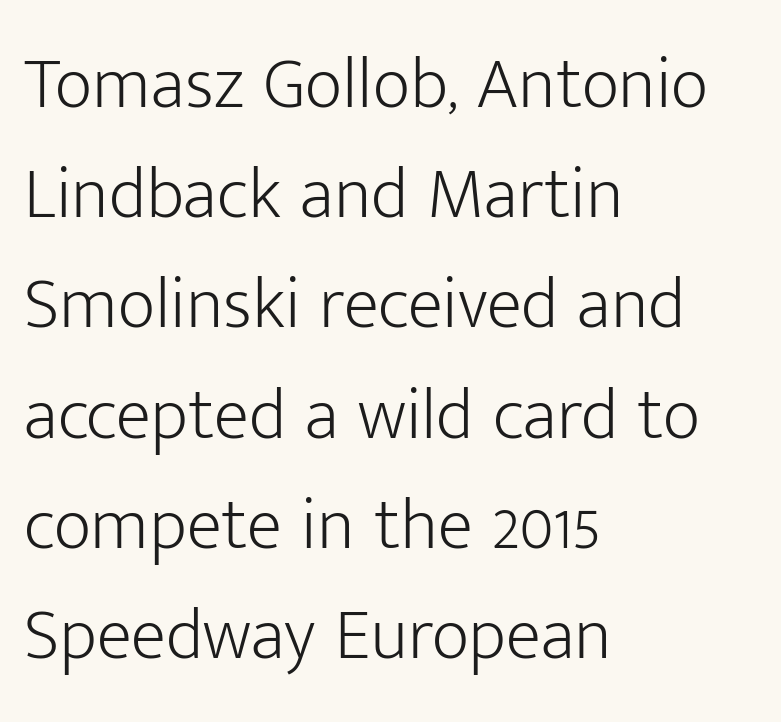
Q: Is the text bold? A: No.
Q: Is the text italic (slanted)? A: No, it is upright.
Q: Is the typeface a serif or a sans-serif typeface? A: Sans-serif.
Q: Is the text underlined? A: No.
Q: How is the paragraph aligned? A: Left-aligned.
Q: Is the spacing between letters normal or unusually wide? A: Normal.
Q: Is the spacing between lines tight, normal or loose? A: Normal.
Q: Width (condensed, normal, or wide)? A: Normal.
Q: Stroke contrast? A: Low.
Q: x-height? A: Medium.
Q: Monospaced? A: No.
